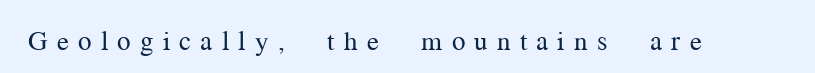
The image shows 27 px text type, upright; set unusually wide letter spacing (+0.34 em), not underlined.
